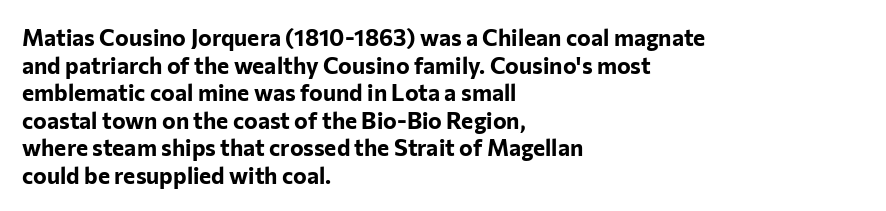
The image shows 23 px bold type, upright; set left-aligned, line spacing 1.2x, normal letter spacing, not underlined.
